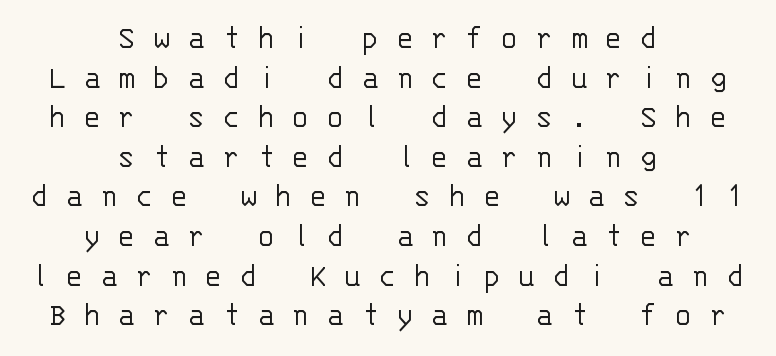
The image shows 36 px light sans-serif type, upright, monospaced; set centered, tight line spacing (1.1x), unusually wide letter spacing (+0.48 em), not underlined; low stroke contrast and a large x-height.
